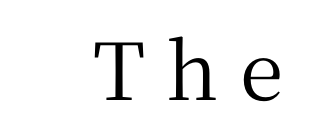
The letters advance in unequal steps, a hallmark of proportional type. Descenders are the only things crossing below the line. Do the letters lean? They stand straight. What kind of face is this? One with serifs. Characters follow at a spacing far wider than the type designer built in.
